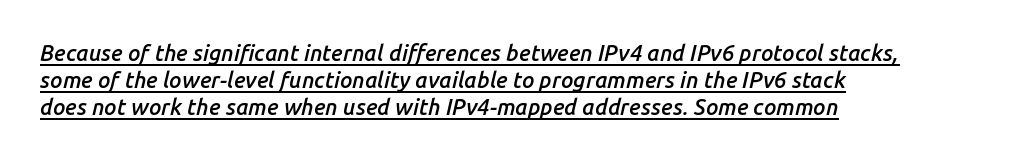
Strokes here are thickened, but only to semibold level. Looks like someone drew a line under every word here. Here the glyphs are tracked normally, forming tight word shapes. These lines are set flush left with a ragged right edge. Quick note: italic.
